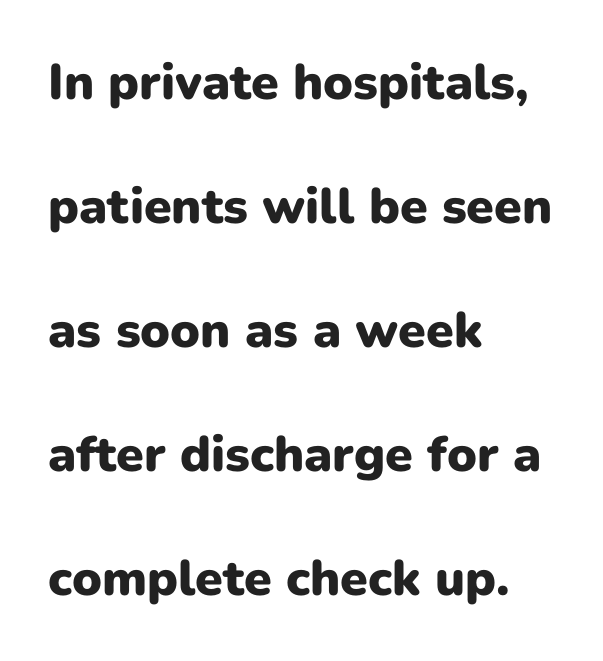
Underlining? Definitely not there. Tall strokes in this sample are plumb rather than angled. The letters advance in unequal steps, a hallmark of proportional type. The text was rendered using a sans face with plain stroke endings. I'd describe the lettering as bold — thick and assertive. This rendering leaves character spacing at its baseline value.
